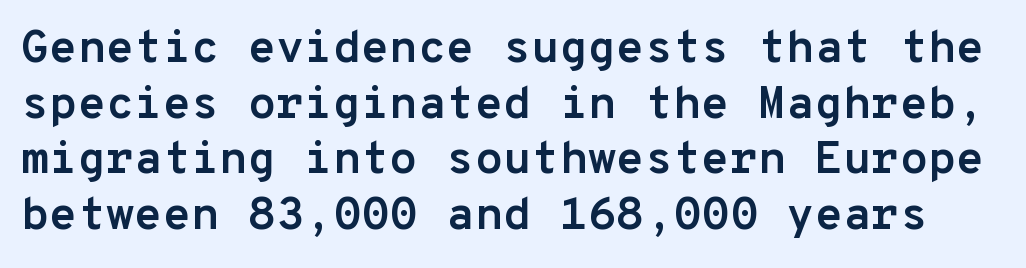
Q: Is the text bold? A: Yes.
Q: Is the text italic (slanted)? A: No, it is upright.
Q: Is the typeface a serif or a sans-serif typeface? A: Sans-serif.
Q: Is the text underlined? A: No.
Q: Is the spacing between letters normal or unusually wide? A: Normal.
Q: Width (condensed, normal, or wide)? A: Normal.
Q: Stroke contrast? A: Low.
Q: x-height? A: Medium.
Q: Monospaced? A: Yes.
